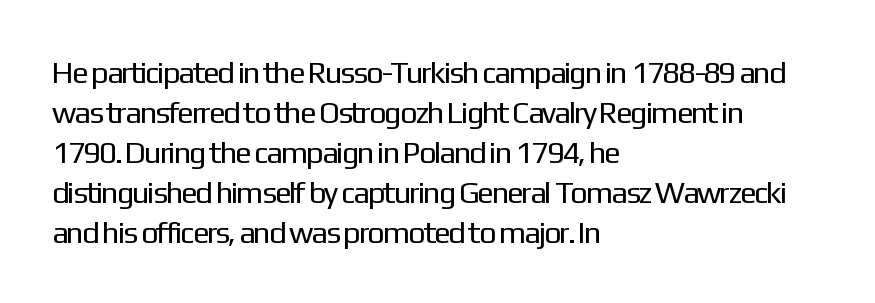
Q: Is the text bold? A: No.
Q: Is the text italic (slanted)? A: No, it is upright.
Q: Is the typeface a serif or a sans-serif typeface? A: Sans-serif.
Q: Is the text underlined? A: No.
Q: How is the paragraph aligned? A: Left-aligned.
Q: Is the spacing between letters normal or unusually wide? A: Normal.
Q: Is the spacing between lines tight, normal or loose? A: Normal.
Q: Width (condensed, normal, or wide)? A: Normal.
Q: Stroke contrast? A: Low.
Q: x-height? A: Medium.
Q: Monospaced? A: No.
